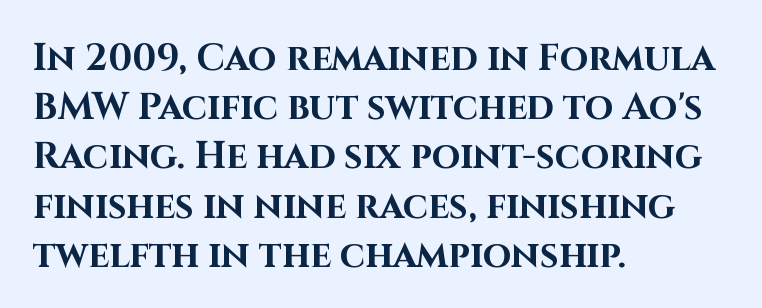
The vertical gap from one line to the next is medium. Vertical strokes here are truly vertical. The letters sit at their default tracking, neither squeezed nor spread. A dark, heavy texture on the line: the type is bold. A typesetter would call this proportional, since set widths differ per character.
